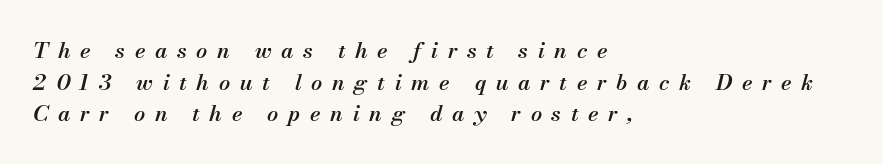
The image shows 22 px text type, italic (leaning right); set left-aligned, normal line spacing (1.44x), unusually wide letter spacing (+0.44 em), not underlined.
